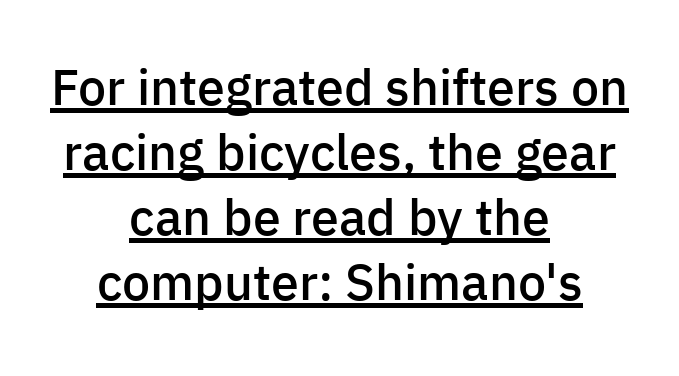
Compared with typical body copy, the letter spacing here is the same. Glance below the letters and you will spot a drawn line. Centered paragraph, ragged on both sides. Varying glyph widths throughout — classic text-font behaviour. Italic: no, the glyphs are upright roman. The passage shown is semibold, sitting just below true bold.
